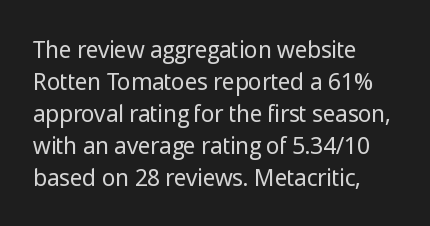
{"italic": "no", "bold": "no", "underline": "no", "align": "left", "line_spacing": "normal", "line_spacing_ratio": 1.39, "letter_spacing": "normal", "letter_spacing_em": 0.0, "glyph_px": 23}
